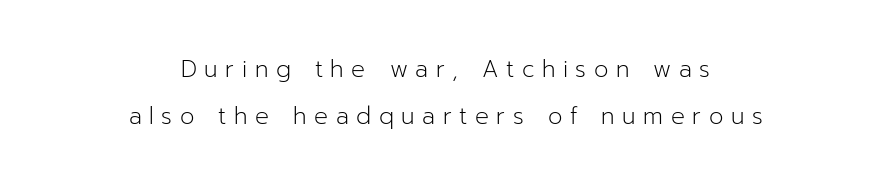
Q: Is the text bold? A: No.
Q: Is the text italic (slanted)? A: No, it is upright.
Q: Is the text underlined? A: No.
Q: How is the paragraph aligned? A: Centered.
Q: Is the spacing between letters normal or unusually wide? A: Unusually wide.
Q: Is the spacing between lines tight, normal or loose? A: Loose.
